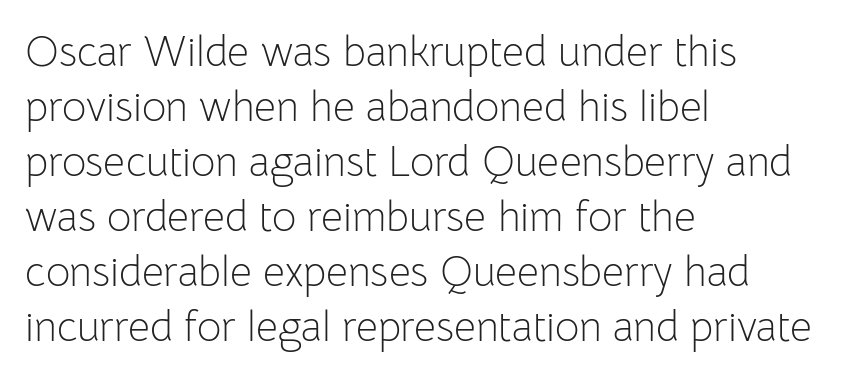
The image shows 42 px light sans-serif type, upright; set left-aligned, normal line spacing (1.31x), normal letter spacing, not underlined; low stroke contrast and a medium x-height.
